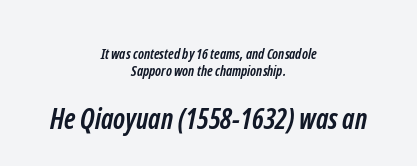
Plain, unruled lines of type. Look at the stroke-to-counter ratio: heavy, a bold. A student would call this center alignment; a typographer would say set centered. The letters sit at their default tracking, neither squeezed nor spread. Here the designer chose a conventional face with non-uniform glyph widths. Character size in the trailing block exceeds that of the leading block.
